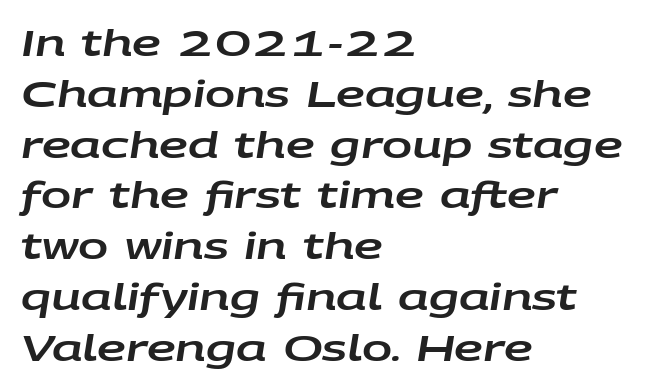
{"italic": "yes", "lean": "right", "slant_degrees": 9, "width": "wide", "stroke_contrast": "low", "x_height": "large", "monospaced": "no", "underline": "no", "align": "left", "line_spacing": "normal", "line_spacing_ratio": 1.41, "letter_spacing": "normal", "letter_spacing_em": 0.0, "glyph_px": 36}
